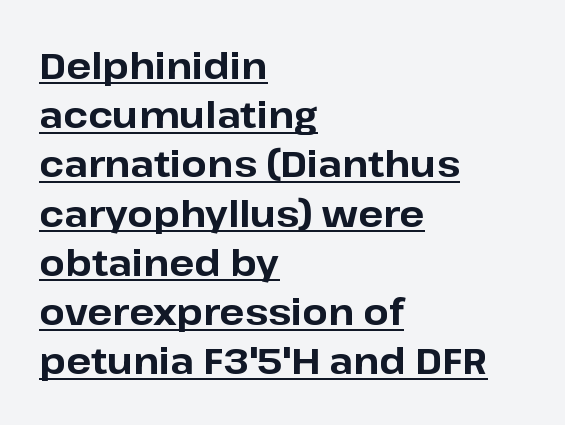
Q: Is the text bold? A: Yes.
Q: Is the text italic (slanted)? A: No, it is upright.
Q: Is the typeface a serif or a sans-serif typeface? A: Sans-serif.
Q: Is the text underlined? A: Yes.
Q: How is the paragraph aligned? A: Left-aligned.
Q: Is the spacing between letters normal or unusually wide? A: Normal.
Q: Is the spacing between lines tight, normal or loose? A: Normal.
Q: Width (condensed, normal, or wide)? A: Normal.
Q: Stroke contrast? A: Low.
Q: x-height? A: Medium.
Q: Monospaced? A: No.
